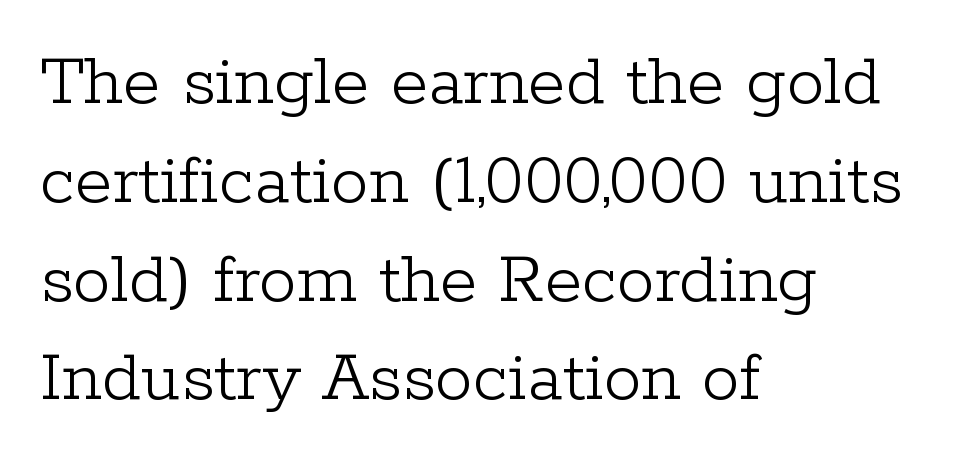
Q: Is the text bold? A: No.
Q: Is the text italic (slanted)? A: No, it is upright.
Q: Is the typeface a serif or a sans-serif typeface? A: Serif.
Q: Is the text underlined? A: No.
Q: How is the paragraph aligned? A: Left-aligned.
Q: Is the spacing between letters normal or unusually wide? A: Normal.
Q: Is the spacing between lines tight, normal or loose? A: Normal.
Q: Width (condensed, normal, or wide)? A: Normal.
Q: Stroke contrast? A: Low.
Q: x-height? A: Medium.
Q: Monospaced? A: No.
